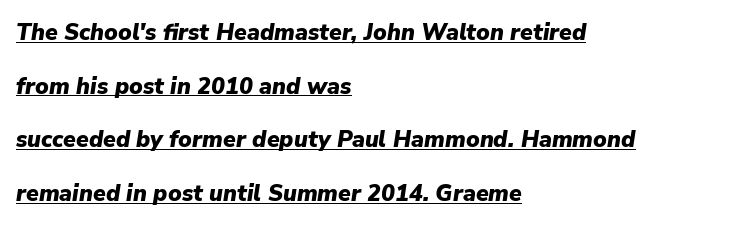
{"italic": "yes", "lean": "right", "slant_degrees": 9, "bold": "yes", "underline": "yes", "align": "left", "line_spacing": "loose", "line_spacing_ratio": 2.33, "letter_spacing": "normal", "letter_spacing_em": 0.0, "glyph_px": 23}
